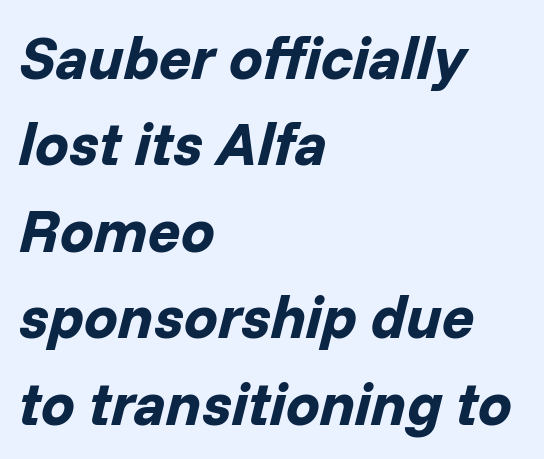
The whole block is typeset with a tilt. Horizontally, the lines are justified to the leading edge only. This sample has the flowing, uneven cadence of proportional lettering. Lines of text with bare space underneath. The lines sit at an ordinary, default distance from one another.
